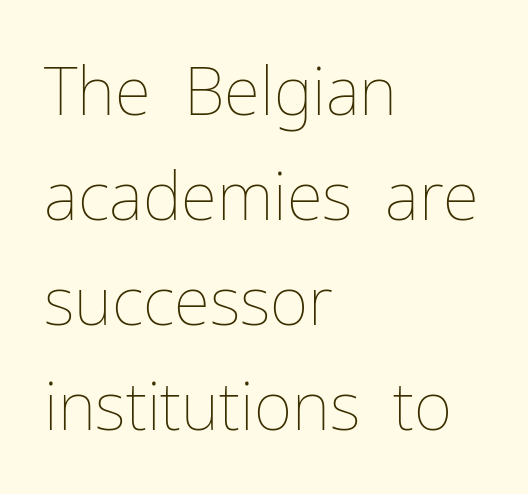
Q: Is the text bold? A: No.
Q: Is the text italic (slanted)? A: No, it is upright.
Q: Is the text underlined? A: No.
Q: How is the paragraph aligned? A: Left-aligned.
Q: Is the spacing between letters normal or unusually wide? A: Normal.
Q: Is the spacing between lines tight, normal or loose? A: Normal.
Q: Width (condensed, normal, or wide)? A: Normal.
Q: Stroke contrast? A: Low.
Q: x-height? A: Medium.
Q: Monospaced? A: No.
